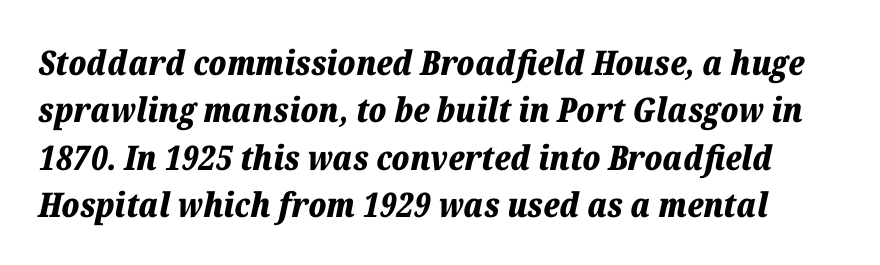
The words here are not underlined. Horizontal bands of white between lines are of average thickness. The strokes are fattened all the way to bold. The whole block is typeset with a tilt. There is no visible air inserted between adjacent glyphs.
